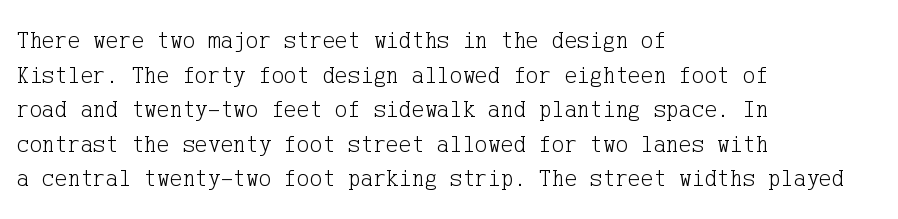
Q: Is the text bold? A: No.
Q: Is the text italic (slanted)? A: No, it is upright.
Q: Is the text underlined? A: No.
Q: How is the paragraph aligned? A: Left-aligned.
Q: Is the spacing between letters normal or unusually wide? A: Normal.
Q: Is the spacing between lines tight, normal or loose? A: Normal.
